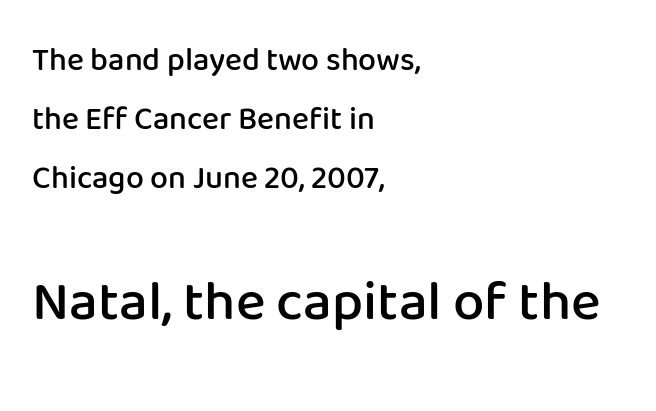
Q: Is the text bold? A: Semi-bold.
Q: Is the text italic (slanted)? A: No, it is upright.
Q: Is the typeface a serif or a sans-serif typeface? A: Sans-serif.
Q: Is the text underlined? A: No.
Q: How is the paragraph aligned? A: Left-aligned.
Q: Is the spacing between letters normal or unusually wide? A: Normal.
Q: Which block of text is set in a larger size, the first (top) or the second (bottom)? A: The second (bottom) one.
Q: Width (condensed, normal, or wide)? A: Normal.
Q: Stroke contrast? A: Low.
Q: x-height? A: Medium.
Q: Monospaced? A: No.
